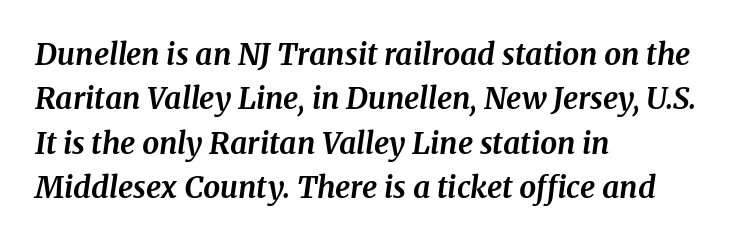
A full-strength bold gives these letters their thick strokes. The font family rendered here belongs to the serif group. No word sits above an underline. Is the letter spacing exaggerated? No — it looks like the ordinary default.
